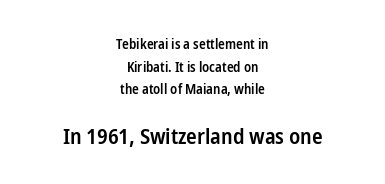
Q: Is the text bold? A: Semi-bold.
Q: Is the text italic (slanted)? A: No, it is upright.
Q: Is the text underlined? A: No.
Q: How is the paragraph aligned? A: Centered.
Q: Is the spacing between letters normal or unusually wide? A: Normal.
Q: Is the spacing between lines tight, normal or loose? A: Normal.
Q: Which block of text is set in a larger size, the first (top) or the second (bottom)? A: The second (bottom) one.
